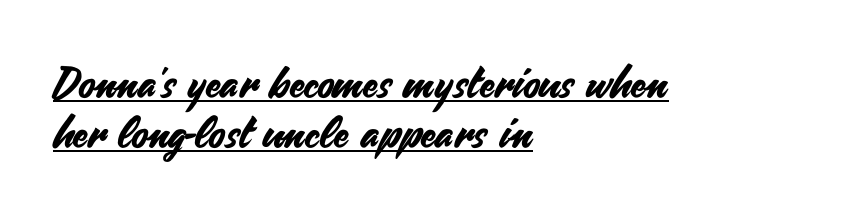
The image shows 43 px sans-serif type; set left-aligned, line spacing 1.16x, normal letter spacing, underlined; medium stroke contrast and a small x-height.
